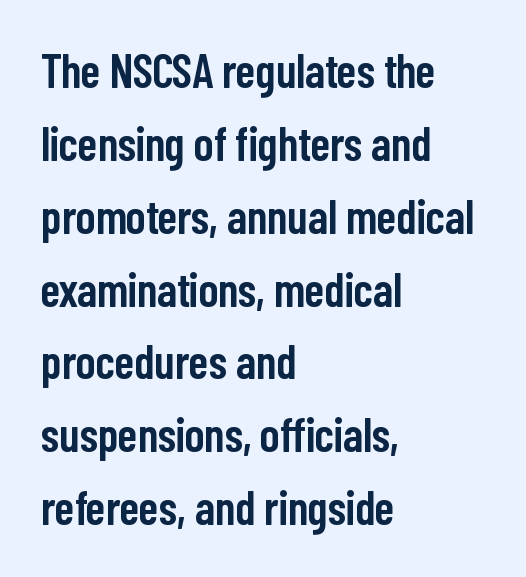
Q: Is the text bold? A: Semi-bold.
Q: Is the text italic (slanted)? A: No, it is upright.
Q: Is the typeface a serif or a sans-serif typeface? A: Sans-serif.
Q: Is the text underlined? A: No.
Q: How is the paragraph aligned? A: Left-aligned.
Q: Is the spacing between letters normal or unusually wide? A: Normal.
Q: Is the spacing between lines tight, normal or loose? A: Normal.
Q: Width (condensed, normal, or wide)? A: Condensed.
Q: Stroke contrast? A: Low.
Q: x-height? A: Medium.
Q: Monospaced? A: No.
